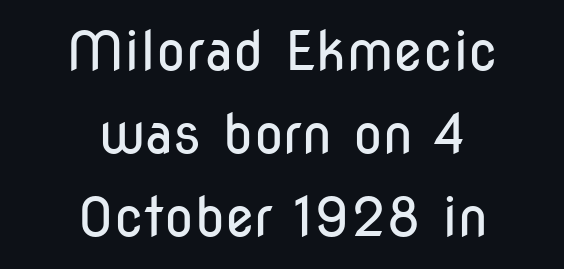
How are the letters spaced? Ordinarily, with no added tracking. The compositor balanced each line on the midline. Regular leading. Stem width sits at or under what a default text font uses. The lettering holds an erect, upright posture throughout. Type style note: lacks serifs.
